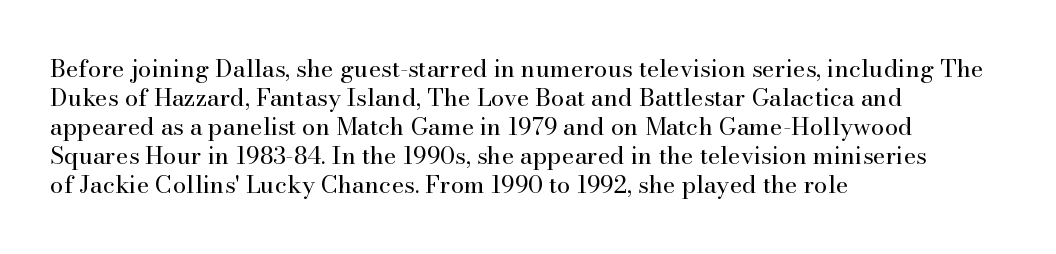
The image shows 24 px text type, upright; set left-aligned, line spacing 1.21x, normal letter spacing, not underlined.
